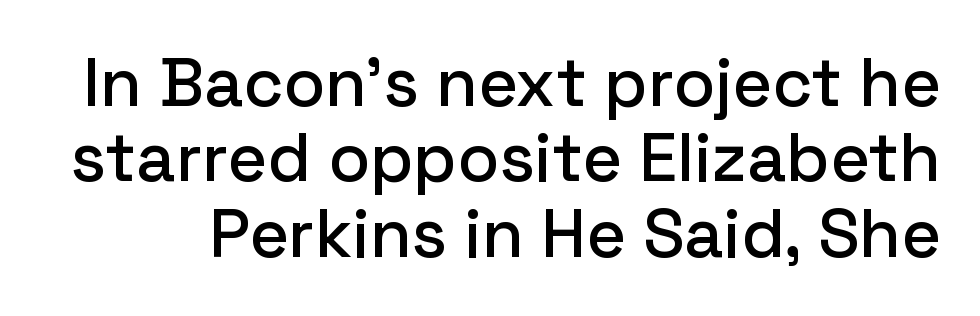
Plain, unruled lines of type. A typesetter would call this proportional, since set widths differ per character. The lettering stays uniformly vertical, giving the passage a roman look. These lines are composed in type without serifs. The rendering keeps characters at their native spacing. Does the leading feel generous? Not at all — it's pinched.
